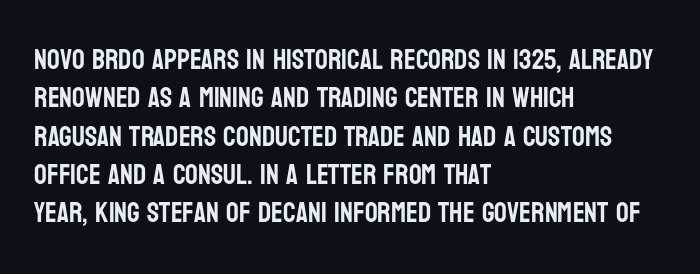
The image shows 28 px condensed sans-serif type, upright; set left-aligned, normal line spacing (1.37x), normal letter spacing, not underlined; low stroke contrast and a large x-height.
